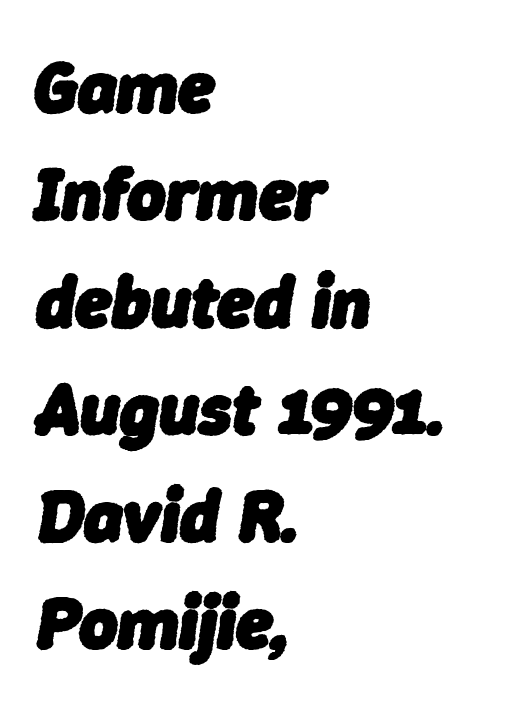
Q: Is the text bold? A: Yes.
Q: Is the text italic (slanted)? A: Yes, it leans right by about 9 degrees.
Q: Is the text underlined? A: No.
Q: How is the paragraph aligned? A: Left-aligned.
Q: Is the spacing between letters normal or unusually wide? A: Normal.
Q: Is the spacing between lines tight, normal or loose? A: Normal.
Q: Width (condensed, normal, or wide)? A: Normal.
Q: Stroke contrast? A: Low.
Q: x-height? A: Medium.
Q: Monospaced? A: No.
